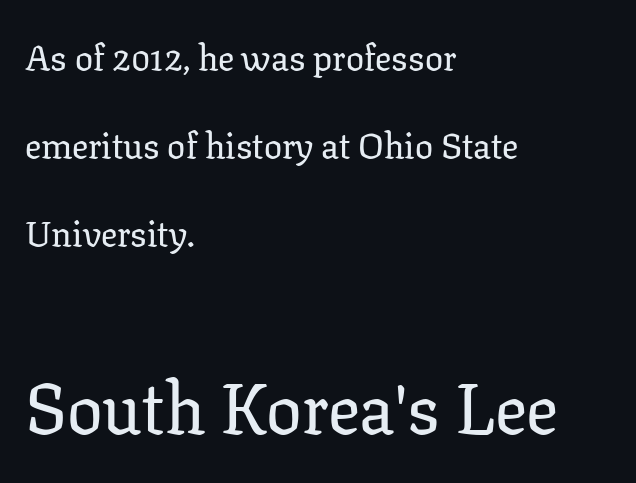
{"serif": "yes", "italic": "no", "width": "normal", "stroke_contrast": "low", "x_height": "medium", "monospaced": "no", "underline": "no", "align": "left", "line_spacing": "loose", "line_spacing_ratio": 2.44, "letter_spacing": "normal", "letter_spacing_em": 0.0, "larger_block": "second", "size_ratio": 1.97, "glyph_px": 71}
